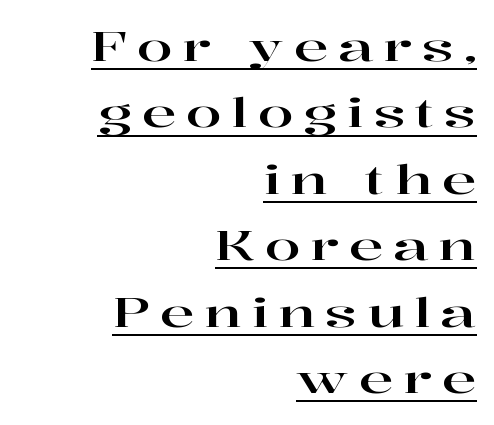
The image shows 41 px wide serif type, upright; set right-aligned, normal line spacing (1.62x), unusually wide letter spacing (+0.24 em), underlined; high stroke contrast and a medium x-height.
